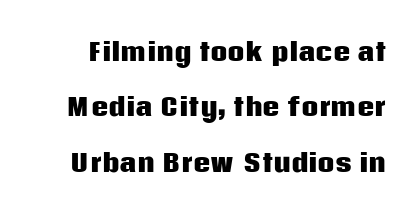
Line spacing here is loose. Decoration check: the copy has no underline. The font's upright variant was chosen for this text. Students, note that the glyphs here touch the page at normal intervals.
